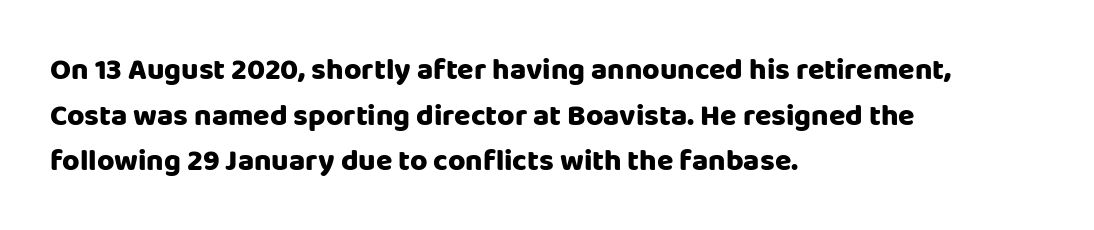
{"serif": "no", "italic": "no", "width": "normal", "stroke_contrast": "low", "x_height": "large", "monospaced": "no", "underline": "no", "align": "left", "line_spacing": "normal", "line_spacing_ratio": 1.52, "letter_spacing": "normal", "letter_spacing_em": 0.0, "glyph_px": 30}
